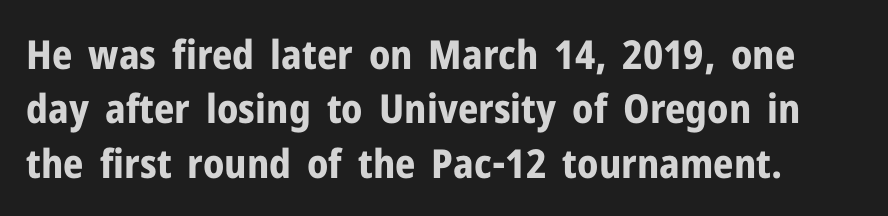
Q: Is the text bold? A: Yes.
Q: Is the text italic (slanted)? A: No, it is upright.
Q: Is the typeface a serif or a sans-serif typeface? A: Sans-serif.
Q: Is the text underlined? A: No.
Q: Is the spacing between letters normal or unusually wide? A: Normal.
Q: Is the spacing between lines tight, normal or loose? A: Normal.
Q: Width (condensed, normal, or wide)? A: Normal.
Q: Stroke contrast? A: Low.
Q: x-height? A: Medium.
Q: Monospaced? A: No.
